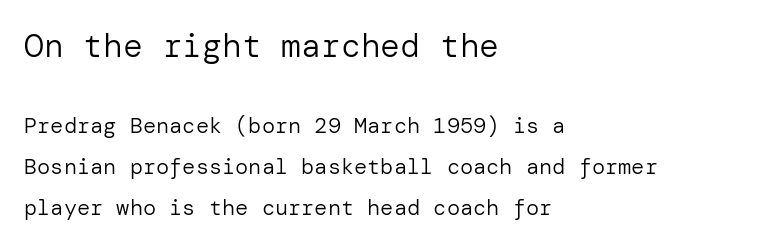
Caption: standard tracking, unaltered. Unlike italic type, these characters show no tilt at all. Look at the glyph heights: the upper group is clearly the bigger setting. Weight: in the light-to-regular range. Teacher's note: observe the even left margin — that is flush-left alignment.
